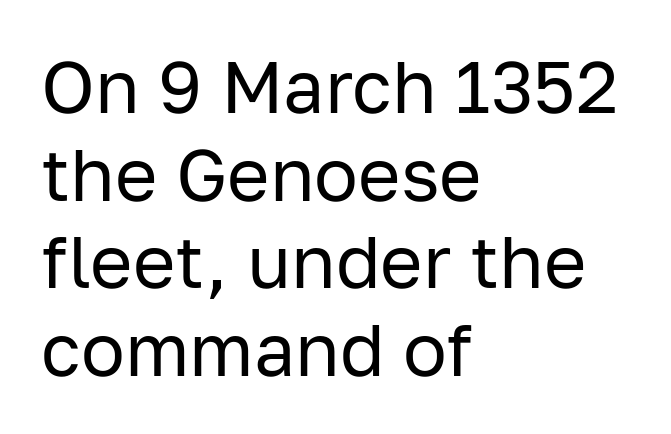
{"serif": "no", "italic": "no", "bold": "no", "weight": "regular", "width": "normal", "stroke_contrast": "low", "x_height": "medium", "monospaced": "no", "underline": "no", "align": "left", "line_spacing_ratio": 1.2, "letter_spacing": "normal", "letter_spacing_em": 0.0, "glyph_px": 73}
